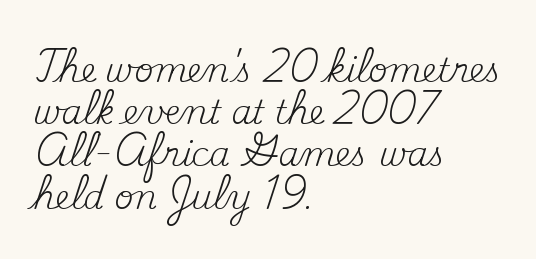
{"serif": "yes", "bold": "no", "weight": "regular", "width": "normal", "stroke_contrast": "medium", "x_height": "small", "monospaced": "no", "underline": "no", "align": "left", "line_spacing": "normal", "line_spacing_ratio": 1.28, "letter_spacing": "normal", "letter_spacing_em": 0.0, "glyph_px": 33}
